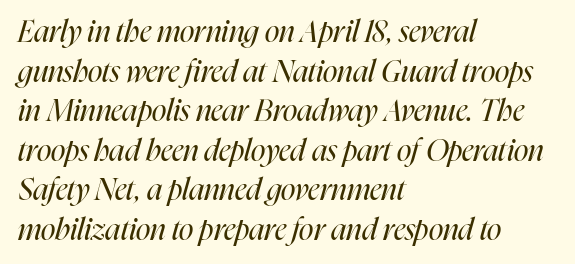
The designer left line spacing at the default. The type is set solid horizontally, with unmodified tracking. Does the lettering tilt? It does — this is italic. Weight: in the light-to-regular range.
